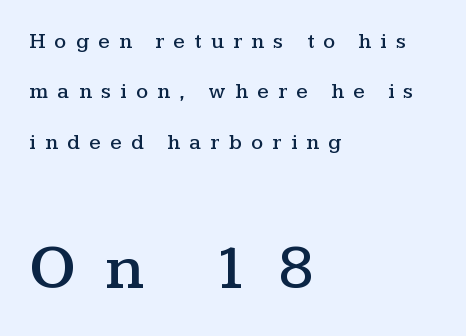
{"serif": "yes", "italic": "no", "width": "wide", "stroke_contrast": "medium", "x_height": "medium", "monospaced": "no", "underline": "no", "align": "left", "line_spacing": "loose", "line_spacing_ratio": 2.4, "letter_spacing": "wide", "letter_spacing_em": 0.45, "larger_block": "second", "size_ratio": 3.0, "glyph_px": 63}
